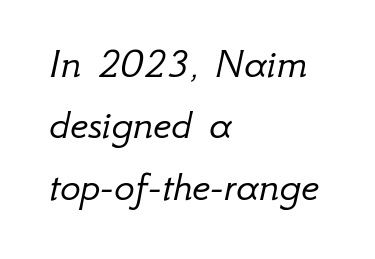
Letters rest on an invisible, unmarked baseline. Default kerning and tracking; the words read as compact shapes. Weight: in the light-to-regular range. Think of a printed novel: that variable character pitch is what you see here. Designer's note — italics engaged. Summary of vertical rhythm: regular, with standard interline spacing.
